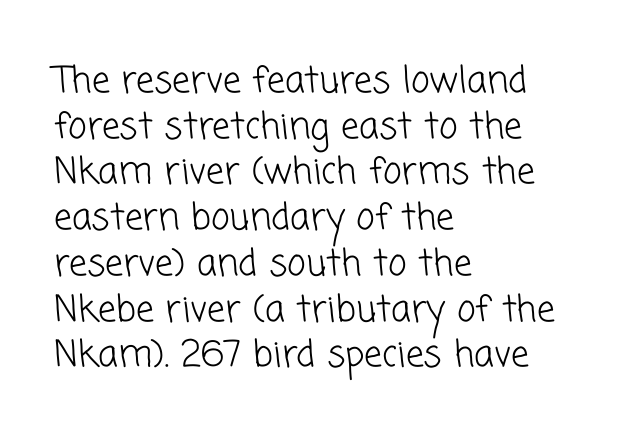
The image shows 36 px light sans-serif type; set left-aligned, normal line spacing (1.27x), normal letter spacing, not underlined; low stroke contrast and a medium x-height.
